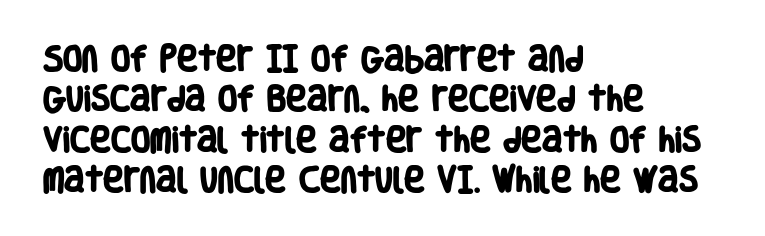
Q: Is the text bold? A: Yes.
Q: Is the typeface a serif or a sans-serif typeface? A: Sans-serif.
Q: Is the text underlined? A: No.
Q: How is the paragraph aligned? A: Left-aligned.
Q: Is the spacing between letters normal or unusually wide? A: Normal.
Q: Is the spacing between lines tight, normal or loose? A: Normal.
Q: Width (condensed, normal, or wide)? A: Condensed.
Q: Stroke contrast? A: Low.
Q: x-height? A: Large.
Q: Monospaced? A: No.
